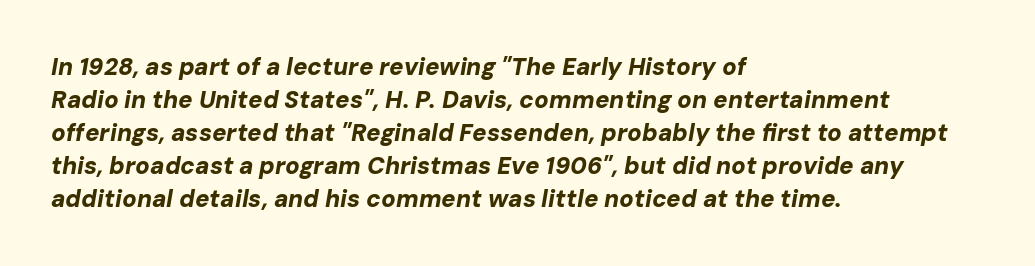
Q: Is the text bold? A: Yes.
Q: Is the text italic (slanted)? A: Yes, it leans right by about 10 degrees.
Q: Is the text underlined? A: No.
Q: How is the paragraph aligned? A: Left-aligned.
Q: Is the spacing between letters normal or unusually wide? A: Normal.
Q: Is the spacing between lines tight, normal or loose? A: Normal.
